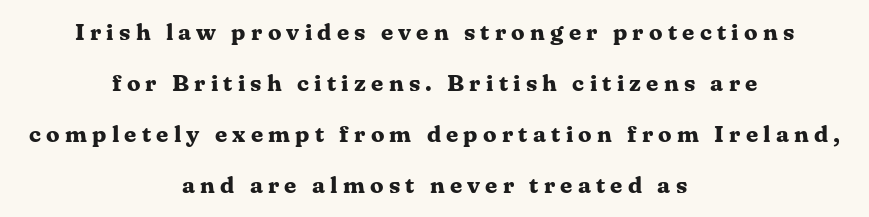
{"italic": "no", "bold": "yes", "underline": "no", "align": "center", "line_spacing": "loose", "line_spacing_ratio": 2.13, "letter_spacing": "wide", "letter_spacing_em": 0.22, "glyph_px": 24}
